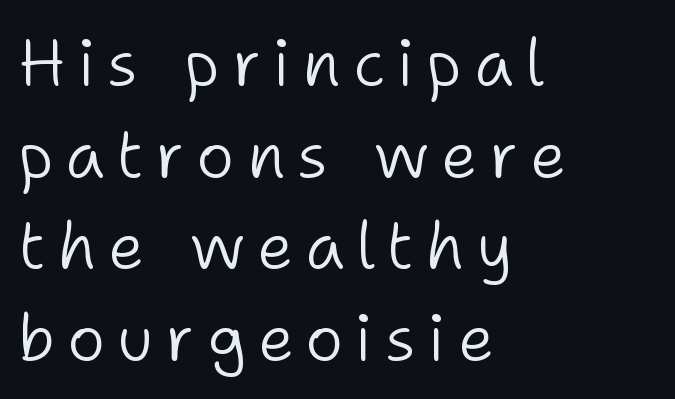
Q: Is the text bold? A: No.
Q: Is the text italic (slanted)? A: No, it is upright.
Q: Is the typeface a serif or a sans-serif typeface? A: Sans-serif.
Q: Is the text underlined? A: No.
Q: How is the paragraph aligned? A: Left-aligned.
Q: Is the spacing between lines tight, normal or loose? A: Normal.
Q: Width (condensed, normal, or wide)? A: Normal.
Q: Stroke contrast? A: Low.
Q: x-height? A: Medium.
Q: Monospaced? A: No.
